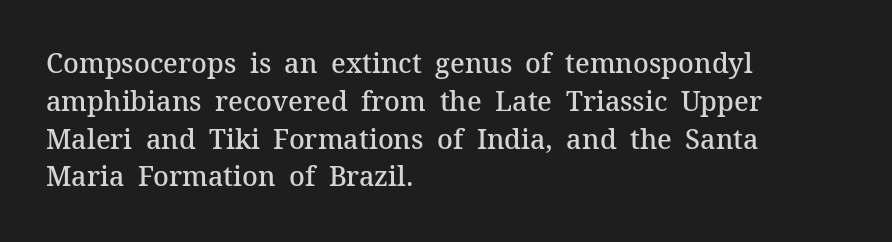
Q: Is the text bold? A: Semi-bold.
Q: Is the text italic (slanted)? A: No, it is upright.
Q: Is the text underlined? A: No.
Q: How is the paragraph aligned? A: Left-aligned.
Q: Is the spacing between letters normal or unusually wide? A: Normal.
Q: Is the spacing between lines tight, normal or loose? A: Normal.
